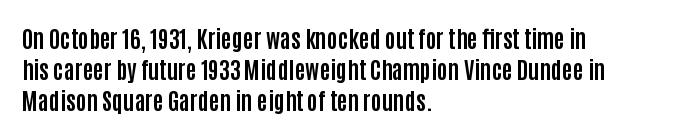
Caption: bold face, heavy strokes. Compared with typical body copy, the letter spacing here is the same. Line starts are locked; line ends wander. The axis of the letterforms is exactly vertical.
